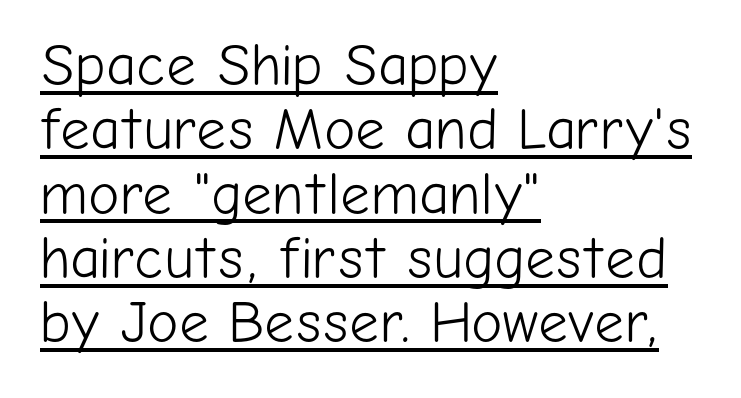
The image shows 59 px light sans-serif type, upright; set left-aligned, tight line spacing (1.09x), normal letter spacing, underlined; low stroke contrast and a medium x-height.
